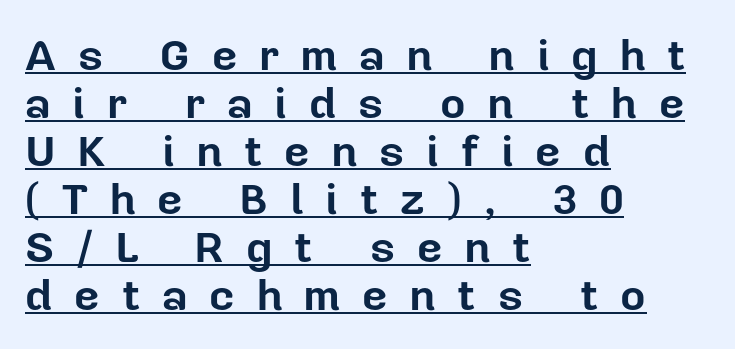
Each letter keeps its own natural width here, so spacing adapts to shape. All the whitespace from short lines collects on the right. Underlined type. Honestly, the letter spacing is so wide it's the main thing you notice. Font category for this specimen: sans-serif. Baseline-to-baseline distance is barely more than the letter height.
